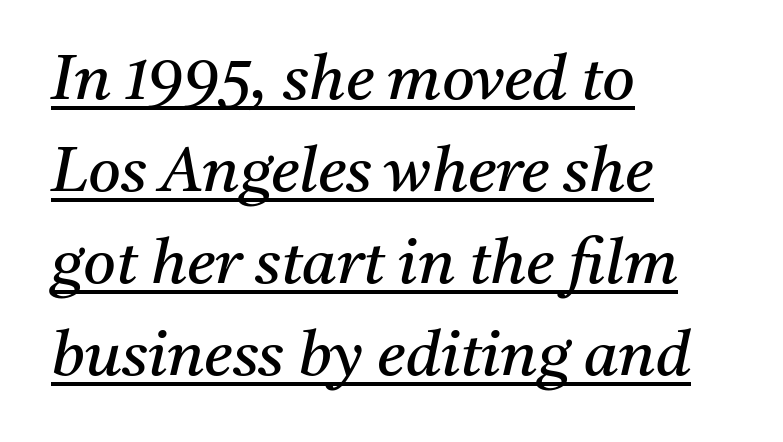
The type is set solid horizontally, with unmodified tracking. Bold? No — there's no thickening of the strokes. I'd call this a serif setting — the letters wear small feet. Casual observation: everything's shoved over to the left. Regular leading.
